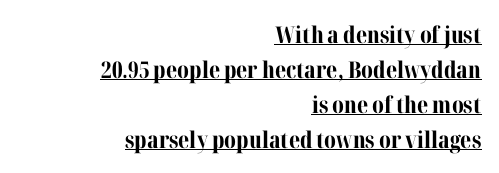
Q: Is the text bold? A: Yes.
Q: Is the text italic (slanted)? A: No, it is upright.
Q: Is the text underlined? A: Yes.
Q: How is the paragraph aligned? A: Right-aligned.
Q: Is the spacing between letters normal or unusually wide? A: Normal.
Q: Is the spacing between lines tight, normal or loose? A: Normal.
